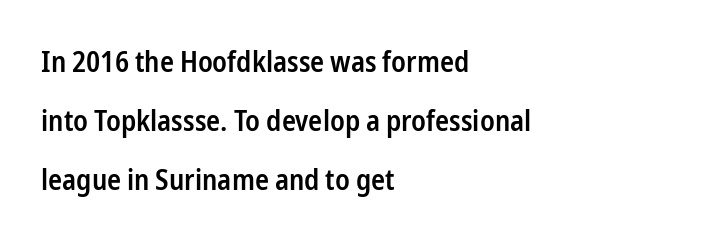
Look at the tracking — it's just the regular setting, nothing added. Notice how the passage keeps a crisp vertical edge on the left only. A somewhat darkened texture: the type is semibold rather than bold. A typesetter would mark this as roman, not italic. The area under the type is left untouched.
